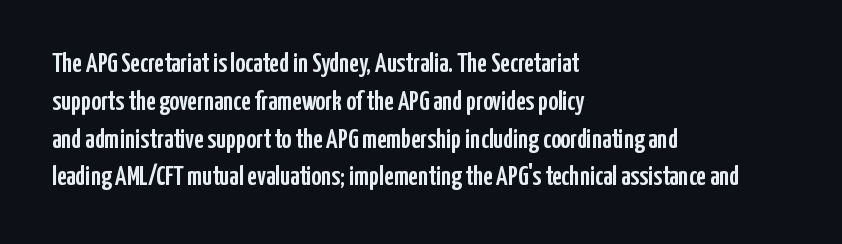
{"italic": "no", "underline": "no", "align": "left", "line_spacing": "normal", "line_spacing_ratio": 1.4, "letter_spacing": "normal", "letter_spacing_em": 0.0, "glyph_px": 27}
